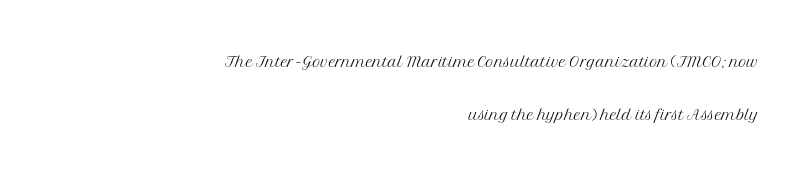
The image shows 22 px text type; set right-aligned, loose line spacing (2.42x), normal letter spacing, not underlined.
